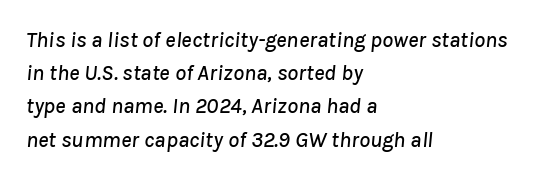
Q: Is the text italic (slanted)? A: Yes, it leans right by about 8 degrees.
Q: Is the text underlined? A: No.
Q: How is the paragraph aligned? A: Left-aligned.
Q: Is the spacing between letters normal or unusually wide? A: Normal.
Q: Is the spacing between lines tight, normal or loose? A: Normal.
